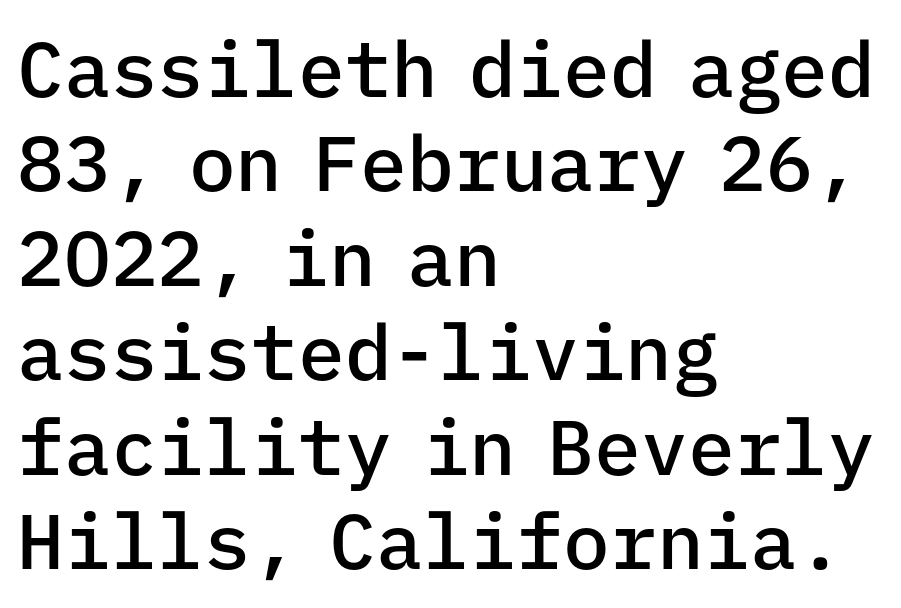
The image shows 78 px semibold sans-serif type, upright, monospaced; set left-aligned, line spacing 1.21x, normal letter spacing, not underlined; low stroke contrast and a medium x-height.
